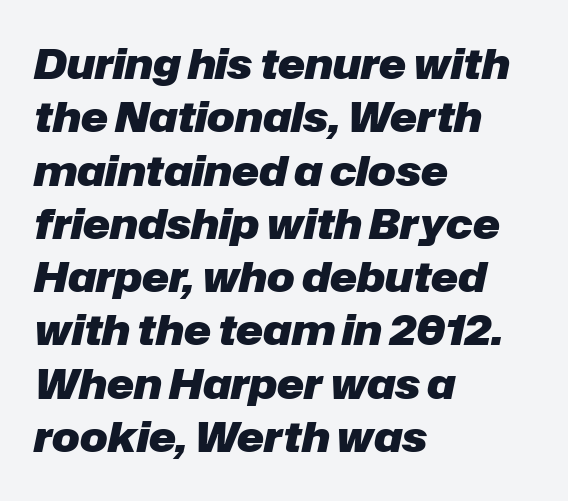
{"italic": "yes", "lean": "right", "slant_degrees": 12, "bold": "yes", "weight": "heavy", "width": "normal", "stroke_contrast": "low", "x_height": "medium", "monospaced": "no", "underline": "no", "align": "left", "line_spacing": "normal", "line_spacing_ratio": 1.3, "letter_spacing": "normal", "letter_spacing_em": 0.0, "glyph_px": 41}
